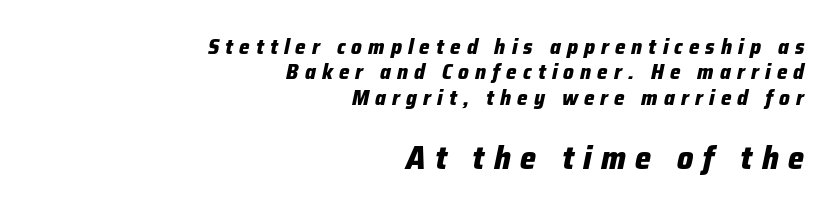
{"italic": "yes", "lean": "right", "slant_degrees": 12, "bold": "yes", "weight": "heavy", "width": "normal", "stroke_contrast": "low", "x_height": "medium", "monospaced": "no", "underline": "no", "align": "right", "line_spacing_ratio": 1.21, "letter_spacing": "wide", "letter_spacing_em": 0.29, "larger_block": "second", "size_ratio": 1.52, "glyph_px": 32}
